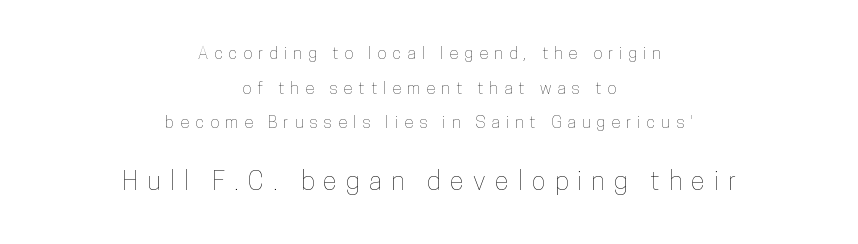
How are the letters spaced? Widely, with obvious added tracking. Vertically, the passage feels expansive, rows floating well apart. You can tell it's not italic because the verticals are truly vertical. Size hierarchy here favors the trailing block over the leading one.
